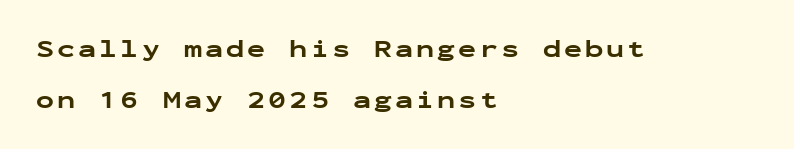
Q: Is the text bold? A: Yes.
Q: Is the text italic (slanted)? A: No, it is upright.
Q: Is the text underlined? A: No.
Q: How is the paragraph aligned? A: Left-aligned.
Q: Is the spacing between lines tight, normal or loose? A: Loose.
